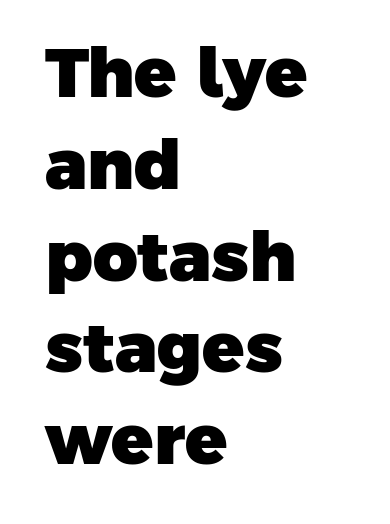
{"serif": "no", "bold": "yes", "weight": "heavy", "width": "normal", "stroke_contrast": "low", "x_height": "medium", "monospaced": "no", "underline": "no", "align": "left", "line_spacing": "normal", "line_spacing_ratio": 1.33, "letter_spacing": "normal", "letter_spacing_em": 0.0, "glyph_px": 69}
